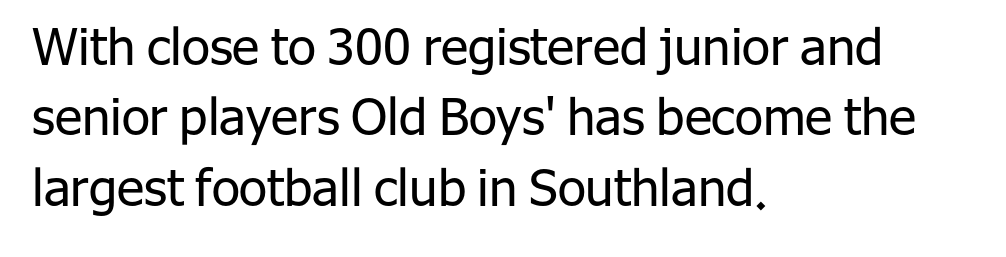
The image shows 51 px regular-weight sans-serif type, upright; set left-aligned, normal line spacing (1.38x), normal letter spacing, not underlined; low stroke contrast and a medium x-height.
